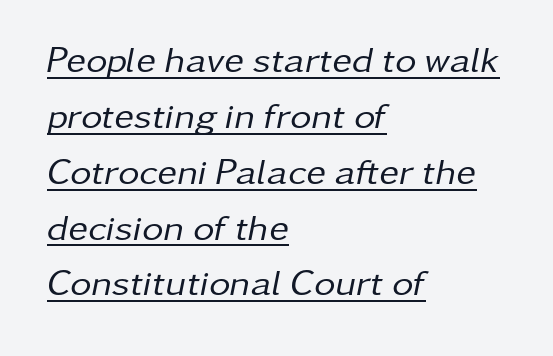
Q: Is the text bold? A: No.
Q: Is the text italic (slanted)? A: Yes, it leans right by about 11 degrees.
Q: Is the text underlined? A: Yes.
Q: How is the paragraph aligned? A: Left-aligned.
Q: Is the spacing between letters normal or unusually wide? A: Normal.
Q: Is the spacing between lines tight, normal or loose? A: Normal.
Q: Width (condensed, normal, or wide)? A: Normal.
Q: Stroke contrast? A: Low.
Q: x-height? A: Medium.
Q: Monospaced? A: No.
